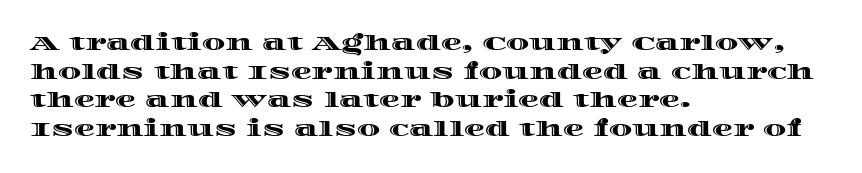
{"italic": "no", "underline": "no", "align": "left", "line_spacing": "normal", "line_spacing_ratio": 1.36, "letter_spacing": "normal", "letter_spacing_em": 0.0, "glyph_px": 21}
